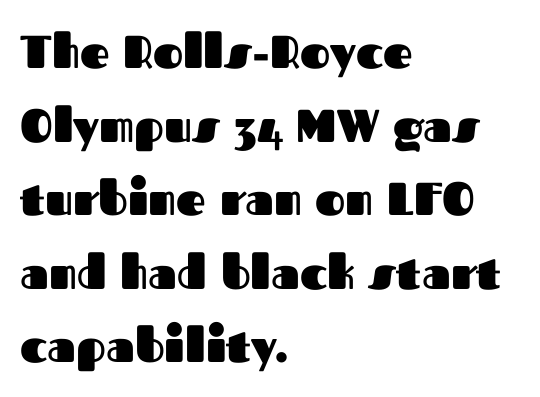
Q: Is the text bold? A: Yes.
Q: Is the text italic (slanted)? A: No, it is upright.
Q: Is the typeface a serif or a sans-serif typeface? A: Sans-serif.
Q: Is the text underlined? A: No.
Q: How is the paragraph aligned? A: Left-aligned.
Q: Is the spacing between letters normal or unusually wide? A: Normal.
Q: Is the spacing between lines tight, normal or loose? A: Normal.
Q: Width (condensed, normal, or wide)? A: Normal.
Q: Stroke contrast? A: Medium.
Q: x-height? A: Medium.
Q: Monospaced? A: No.
